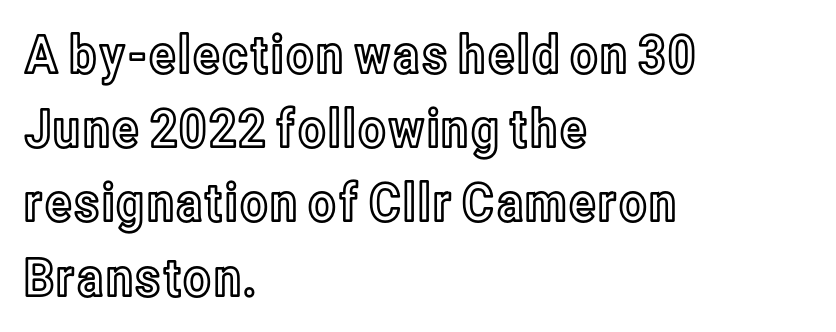
This sample has the flowing, uneven cadence of proportional lettering. Left-aligned paragraph, ragged on the right. Plain, unruled lines of type. Does the leading feel generous? No, just average.
